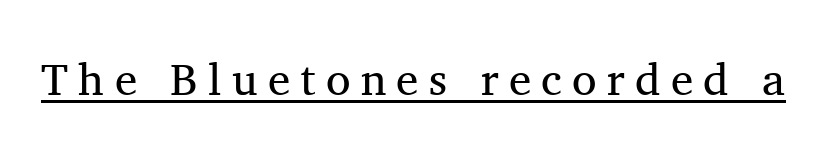
The gaps between neighbouring characters are conspicuously large. The strokes carry an ordinary text weight at most. Like a heading marked for emphasis, these lines bear an underscore. You could not count columns in this text — the font is proportionally spaced. The letters stand straight up with perfectly vertical stems. The characters display serif detailing at their extremities.
